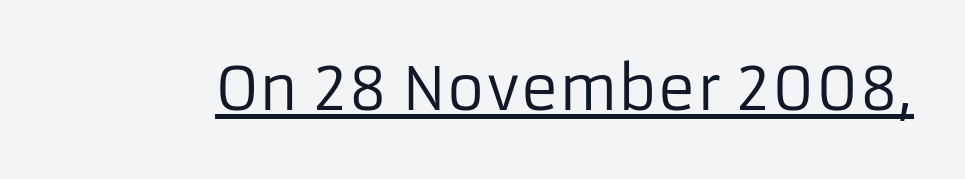
The image shows 59 px regular-weight sans-serif type, upright; set normal letter spacing, underlined; low stroke contrast and a medium x-height.
